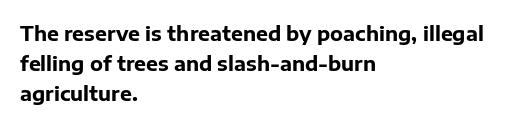
The image shows 20 px bold type, upright; set left-aligned, normal line spacing (1.5x), normal letter spacing, not underlined.
